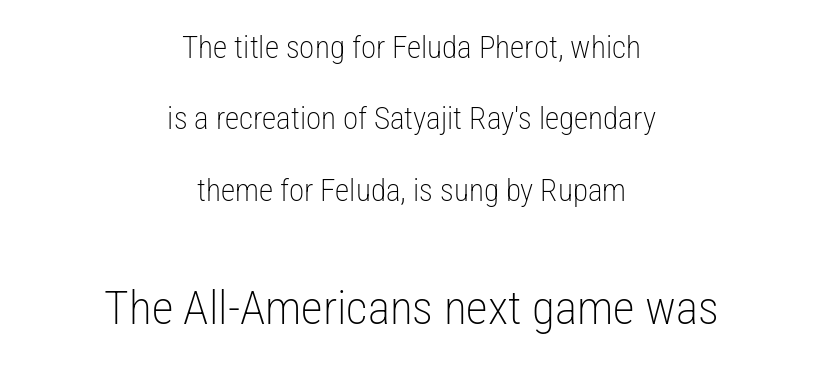
{"serif": "no", "italic": "no", "bold": "no", "weight": "light", "width": "condensed", "stroke_contrast": "low", "x_height": "medium", "monospaced": "no", "underline": "no", "align": "center", "line_spacing": "loose", "line_spacing_ratio": 2.3, "letter_spacing": "normal", "letter_spacing_em": 0.0, "larger_block": "second", "size_ratio": 1.52, "glyph_px": 47}
